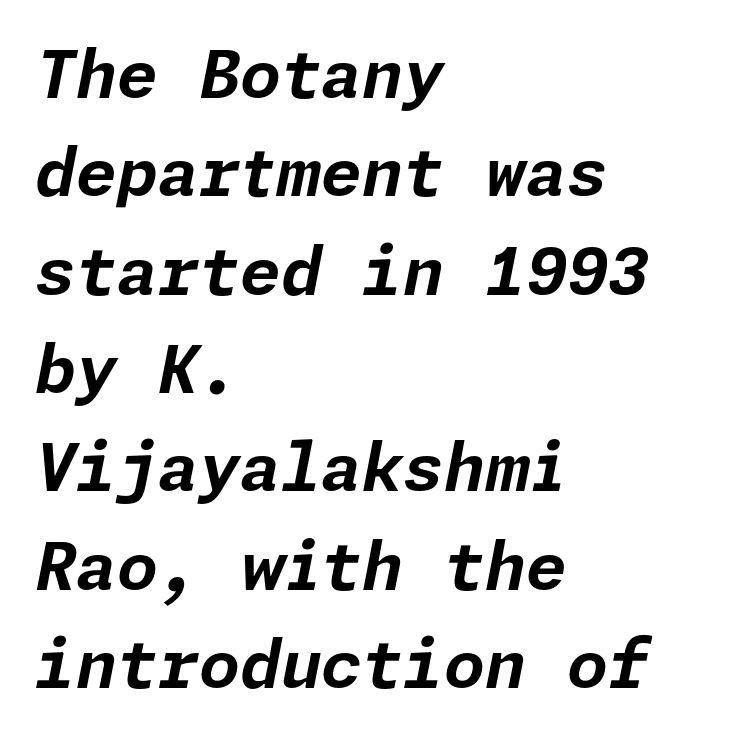
The image shows 66 px bold type, italic (leaning right); set left-aligned, normal line spacing (1.49x), normal letter spacing, not underlined; low stroke contrast and a medium x-height.
